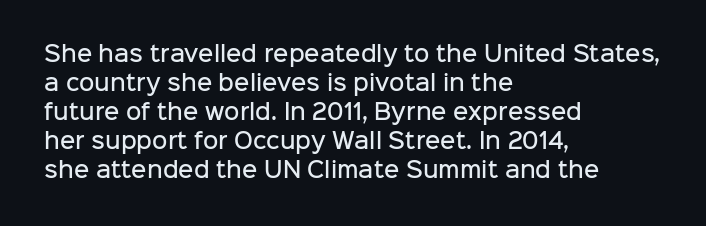
The image shows 21 px text type, upright; set left-aligned, normal line spacing (1.38x), normal letter spacing, not underlined.
